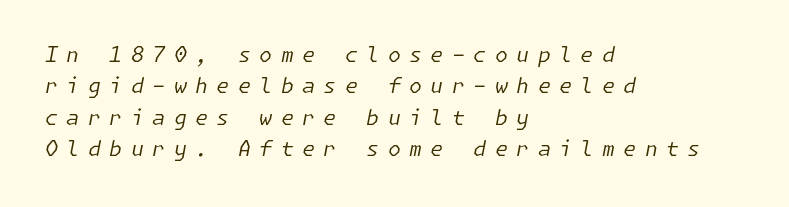
A student would call this left alignment; a typographer would say flush left, rag right. Students, note that the glyphs here are deliberately spaced far apart. The rows are spaced the way most documents space them. Rendered with sloped, italic letterforms. Think standard paragraph weight, or any step lighter than that.
